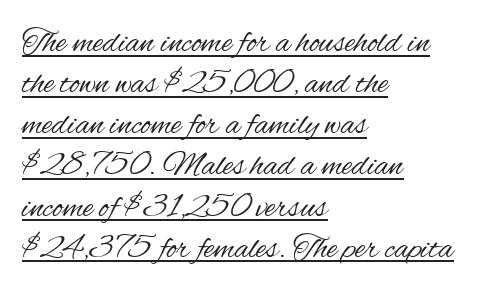
Q: Is the text bold? A: No.
Q: Is the text italic (slanted)? A: Yes.
Q: Is the typeface a serif or a sans-serif typeface? A: Sans-serif.
Q: Is the text underlined? A: Yes.
Q: How is the paragraph aligned? A: Left-aligned.
Q: Is the spacing between letters normal or unusually wide? A: Normal.
Q: Width (condensed, normal, or wide)? A: Condensed.
Q: Stroke contrast? A: Medium.
Q: x-height? A: Small.
Q: Monospaced? A: No.
